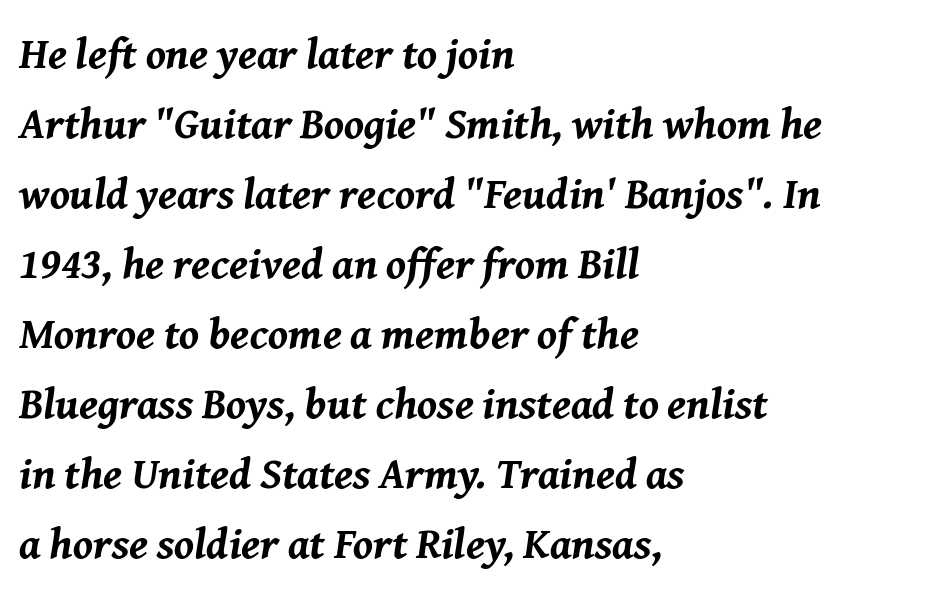
The axis of the letterforms is tilted away from vertical. Here the designer chose a conventional face with non-uniform glyph widths. The block of text has a typical density, with ordinary space between rows. The horizontal fit of the characters is conventional and even. This rendering uses left alignment, leaving the right contour irregular. Summary of weight: heavy, a full bold.
